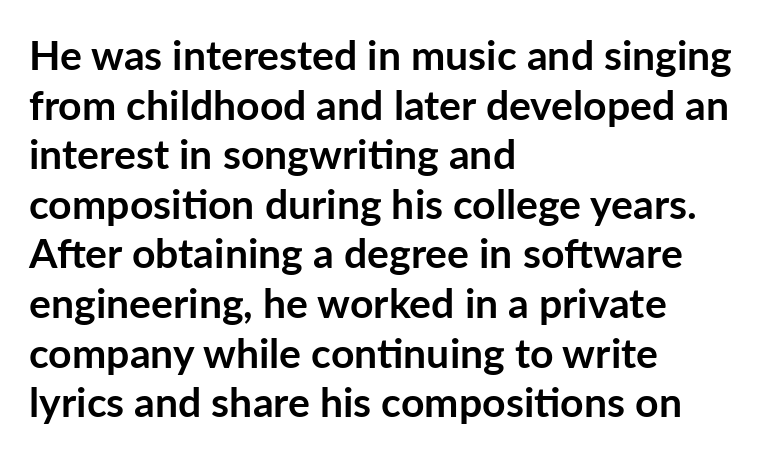
A typesetter would call this proportional, since set widths differ per character. Line starts are locked; line ends wander. Chunky letters — that's bold for sure. The glyphs are unaccompanied by any horizontal stroke below them.
